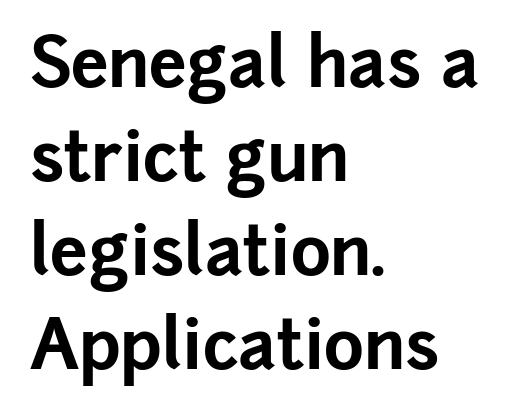
The image shows 68 px bold sans-serif type, upright; set left-aligned, normal line spacing (1.38x), normal letter spacing, not underlined; low stroke contrast and a medium x-height.
